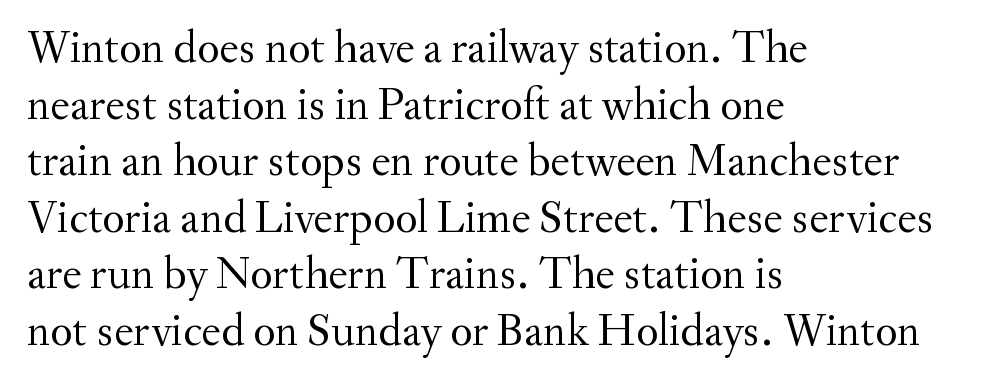
The rendering uses natural spacing where letterforms have individual widths. Unbolded letterforms with no extra heft. A bare baseline throughout the passage. Unlike a clean sans, this face finishes its strokes with serifs. Each line starts at the same left margin while the right side varies.
